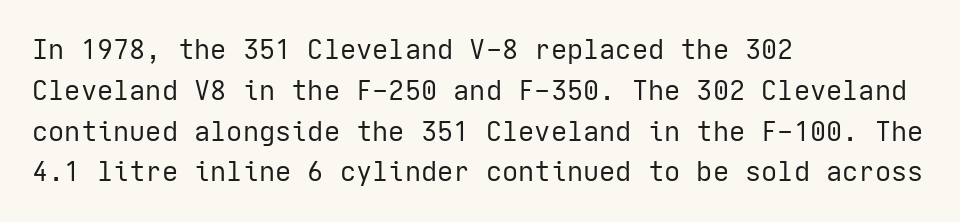
Q: Is the text bold? A: No.
Q: Is the text italic (slanted)? A: No, it is upright.
Q: Is the text underlined? A: No.
Q: How is the paragraph aligned? A: Left-aligned.
Q: Is the spacing between letters normal or unusually wide? A: Normal.
Q: Is the spacing between lines tight, normal or loose? A: Normal.
